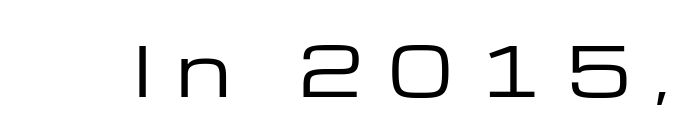
The letters look calm and open, with moderate or lighter stems. Short note: letters widely spaced. Does the lettering tilt? It doesn't — this is upright. The space beneath each line is pristine and unruled.
